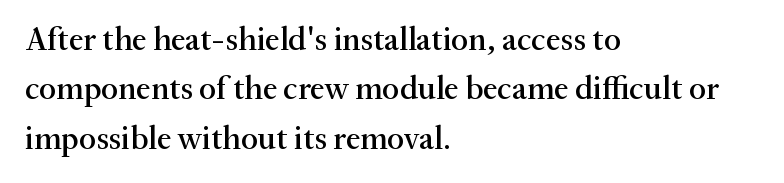
{"serif": "yes", "italic": "no", "width": "normal", "stroke_contrast": "medium", "x_height": "small", "monospaced": "no", "underline": "no", "align": "left", "line_spacing": "normal", "line_spacing_ratio": 1.5, "letter_spacing": "normal", "letter_spacing_em": 0.0, "glyph_px": 33}
